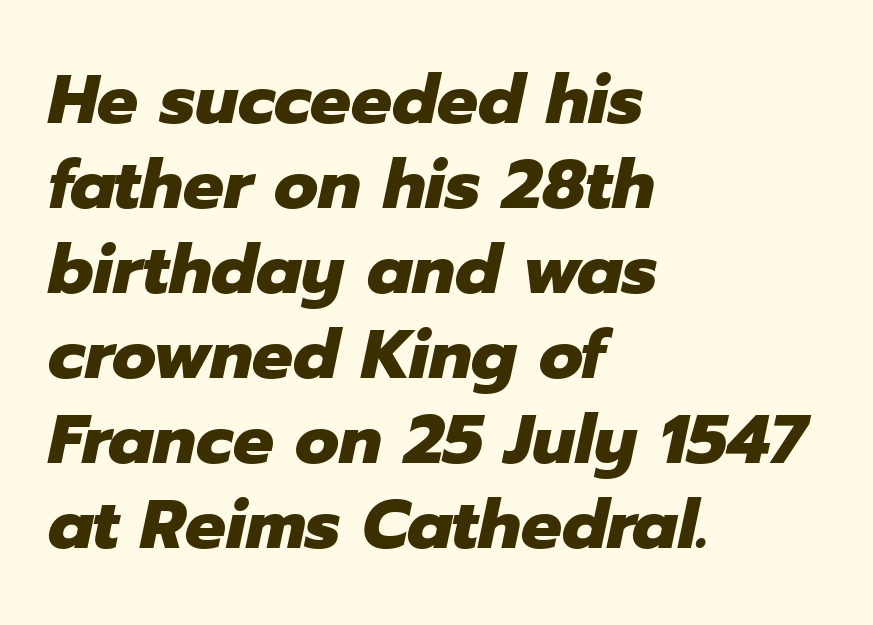
The image shows 68 px heavy type, italic (leaning right); set left-aligned, normal line spacing (1.25x), normal letter spacing, not underlined; low stroke contrast and a medium x-height.
